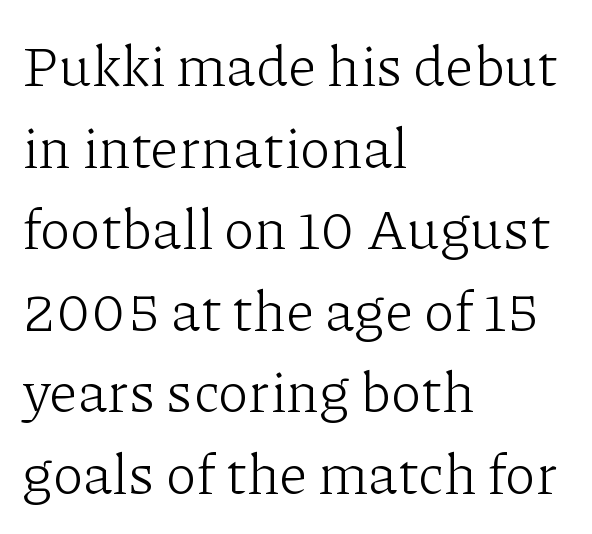
The zone under the glyphs is completely vacant. Proportional: the letters do not fall into vertical columns. Each stroke keeps to a modest, everyday thickness or less. All the whitespace from short lines collects on the right. Serifs: yes, visible at the terminals of the letterforms. A typesetter would call this zero additional tracking.
